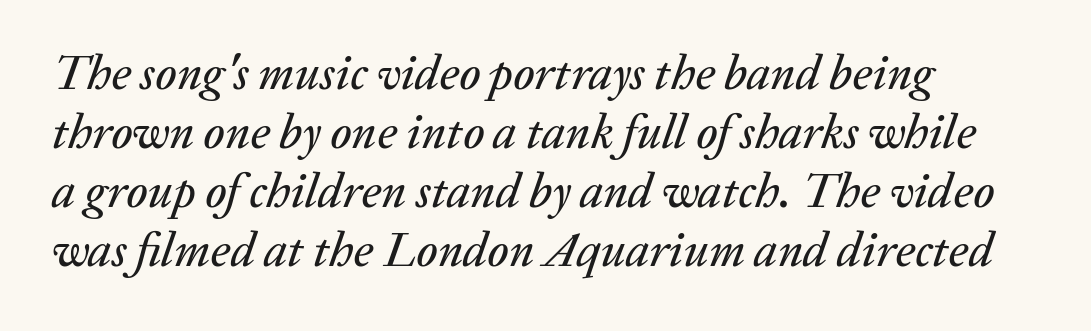
Q: Is the text italic (slanted)? A: Yes, it leans right by about 20 degrees.
Q: Is the text underlined? A: No.
Q: How is the paragraph aligned? A: Left-aligned.
Q: Is the spacing between letters normal or unusually wide? A: Normal.
Q: Width (condensed, normal, or wide)? A: Normal.
Q: Stroke contrast? A: Low.
Q: x-height? A: Medium.
Q: Monospaced? A: No.
